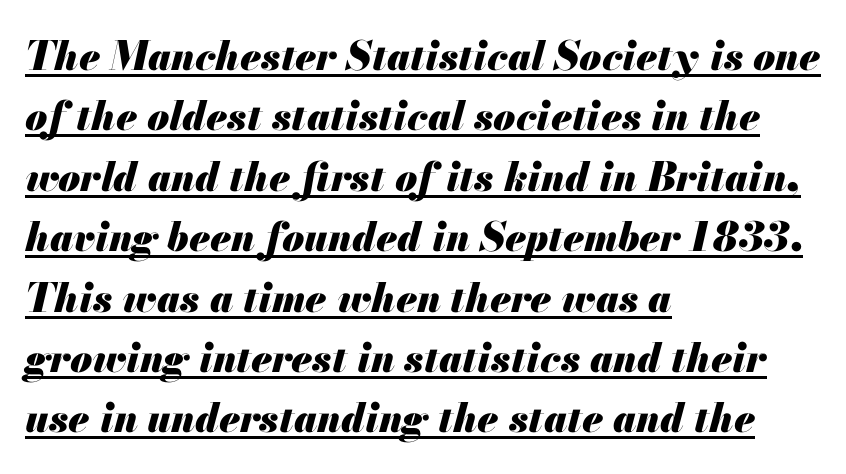
The image shows 40 px heavy type, italic (leaning right); set left-aligned, normal line spacing (1.51x), normal letter spacing, underlined; medium stroke contrast and a small x-height.
